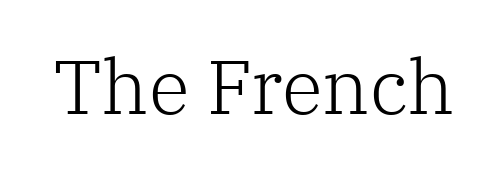
Is there any slant? The stems are plumb. The characters display serif detailing at their extremities. You could not count columns in this text — the font is proportionally spaced. Observe the ordinary spacing: letters are neighbours, not strangers.
